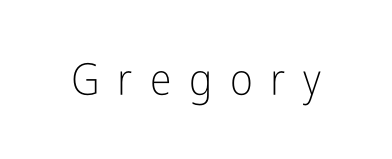
The image shows 44 px light, condensed sans-serif type, upright; set unusually wide letter spacing (+0.4 em), not underlined; low stroke contrast and a medium x-height.
